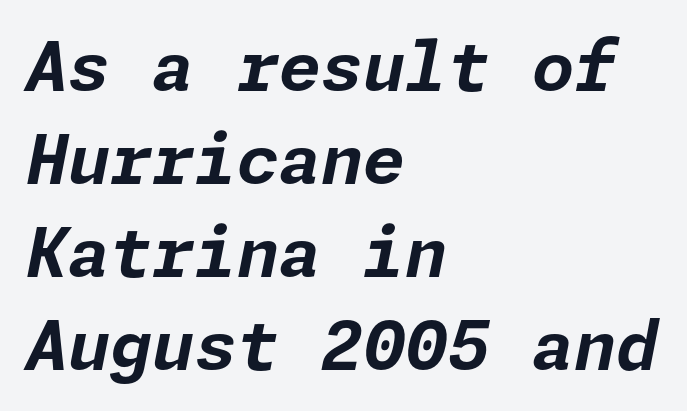
Q: Is the text bold? A: Yes.
Q: Is the text italic (slanted)? A: Yes, it leans right by about 11 degrees.
Q: Is the text underlined? A: No.
Q: How is the paragraph aligned? A: Left-aligned.
Q: Is the spacing between letters normal or unusually wide? A: Normal.
Q: Is the spacing between lines tight, normal or loose? A: Normal.
Q: Width (condensed, normal, or wide)? A: Normal.
Q: Stroke contrast? A: Low.
Q: x-height? A: Medium.
